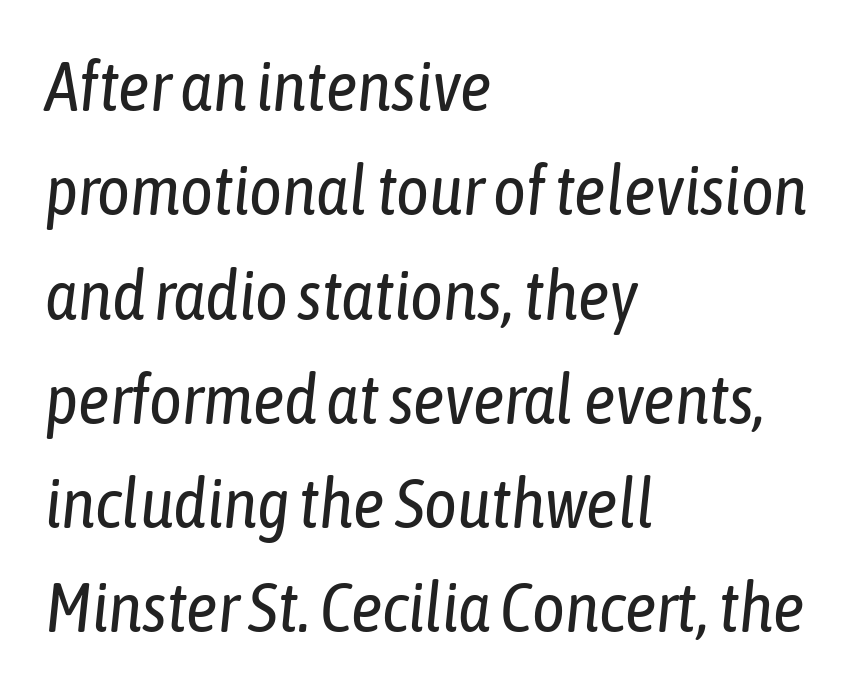
Honestly, there is no underline to notice here at all. Leading: standard. Here the glyphs are tracked normally, forming tight word shapes. You could not count columns in this text — the font is proportionally spaced. Italic: yes, the glyphs are oblique.
